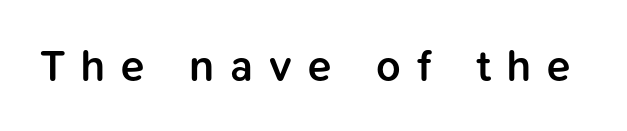
Character widths vary here, with narrow letters taking less room than wide ones. A typesetter would label this face a sans. Notice how the stems are strictly vertical — no italics here. The baseline area is clear. Short note: letters widely spaced.
